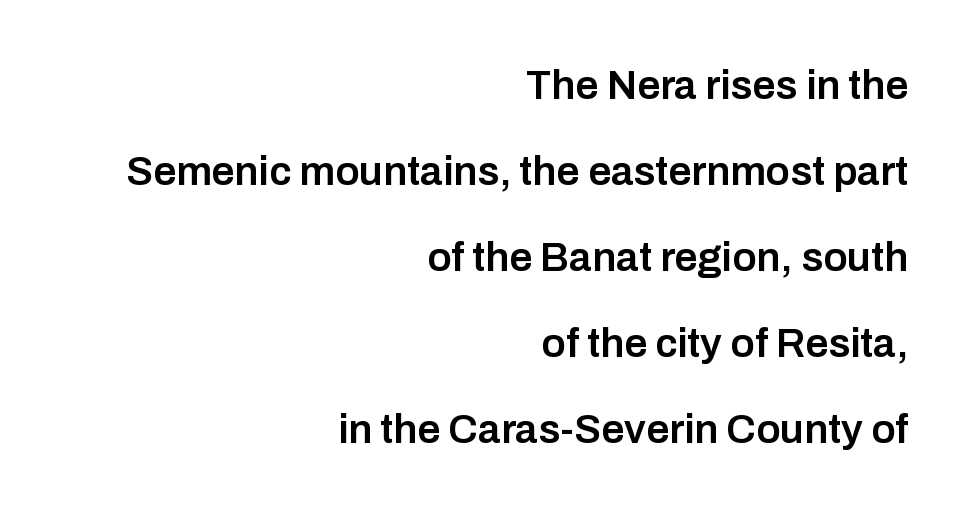
Q: Is the text bold? A: Semi-bold.
Q: Is the text italic (slanted)? A: No, it is upright.
Q: Is the typeface a serif or a sans-serif typeface? A: Sans-serif.
Q: Is the text underlined? A: No.
Q: How is the paragraph aligned? A: Right-aligned.
Q: Is the spacing between letters normal or unusually wide? A: Normal.
Q: Is the spacing between lines tight, normal or loose? A: Loose.
Q: Width (condensed, normal, or wide)? A: Normal.
Q: Stroke contrast? A: Low.
Q: x-height? A: Medium.
Q: Monospaced? A: No.
